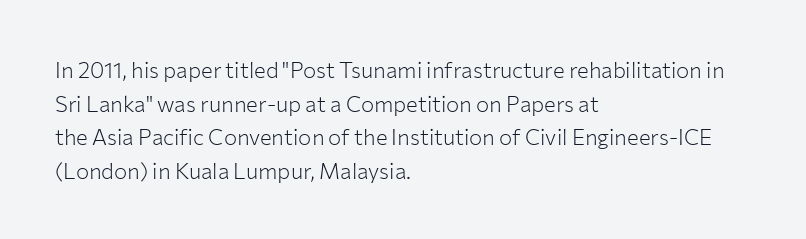
The image shows 22 px text type, upright; set left-aligned, normal line spacing (1.53x), normal letter spacing, not underlined.
